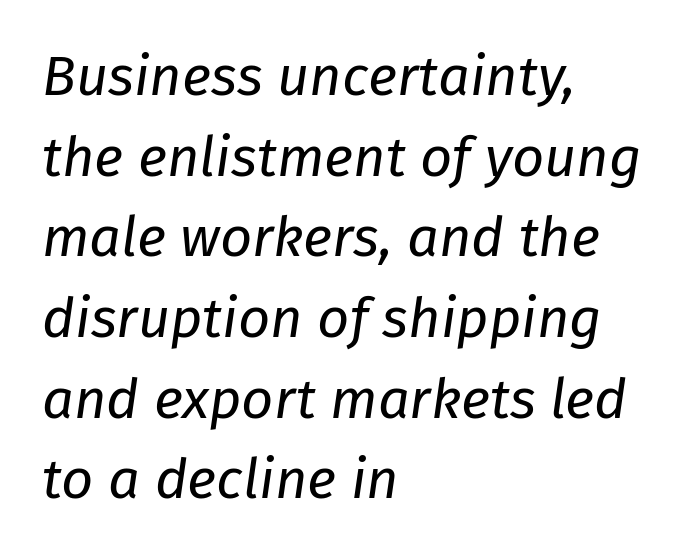
The image shows 56 px regular-weight type, italic (leaning right); set left-aligned, normal line spacing (1.44x), normal letter spacing, not underlined; low stroke contrast and a medium x-height.
